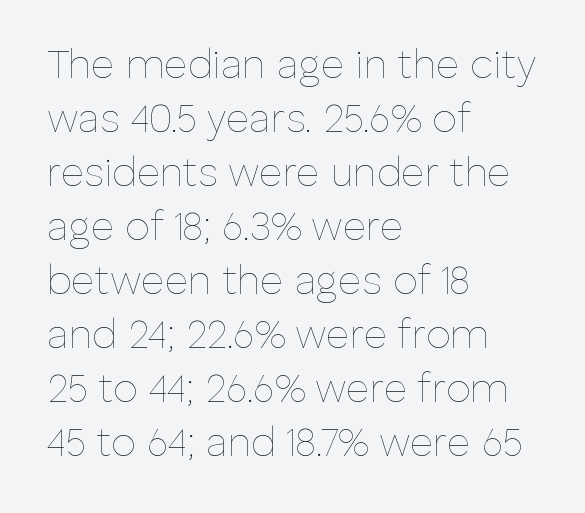
The image shows 40 px thin type, upright; set left-aligned, normal line spacing (1.35x), normal letter spacing, not underlined; low stroke contrast and a medium x-height.
